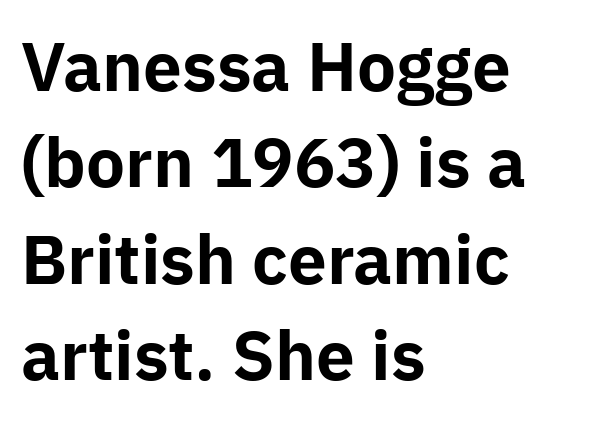
Characters follow at the spacing the type designer built in. This sample has the flowing, uneven cadence of proportional lettering. Tall strokes in this sample are plumb rather than angled. Classification — sans serif. Regarding leading, the lines here are spaced in the standard way. Check the space under the baseline: it is left empty.
